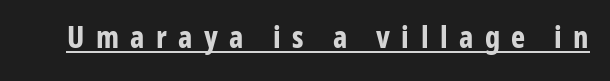
{"serif": "no", "italic": "no", "bold": "yes", "weight": "bold", "width": "condensed", "stroke_contrast": "low", "x_height": "medium", "monospaced": "no", "underline": "yes", "letter_spacing": "wide", "letter_spacing_em": 0.38, "glyph_px": 30}
